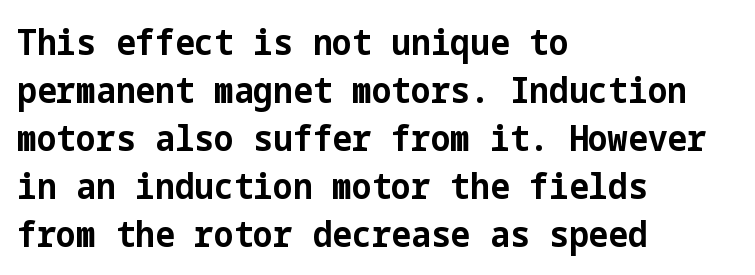
All the whitespace from short lines collects on the right. The passage shown is not underscored anywhere. The typography opts for an upright posture over an oblique one. These lines sit exactly where default settings would place them.
